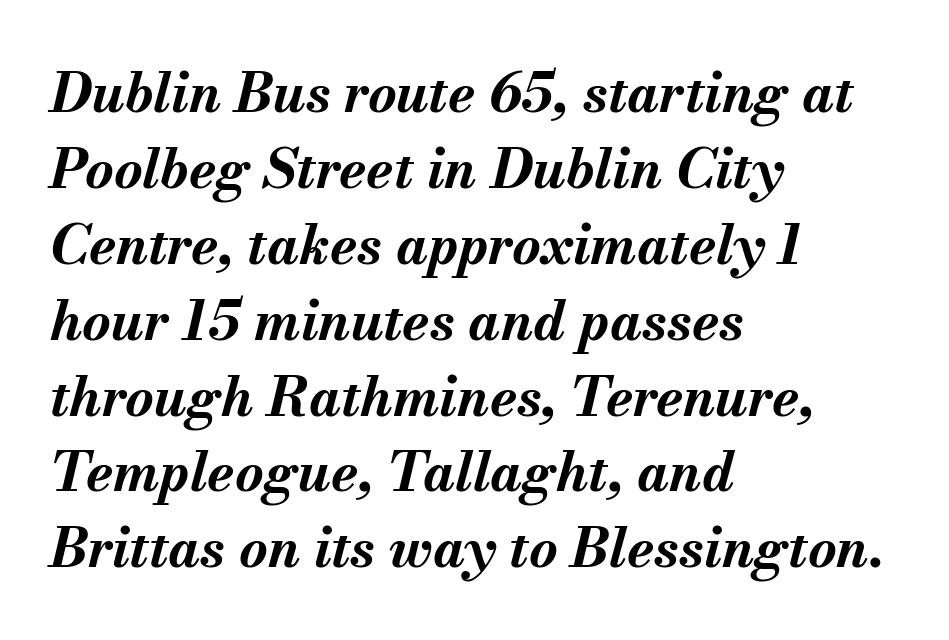
The image shows 55 px bold type, italic (leaning right); set left-aligned, normal line spacing (1.38x), normal letter spacing, not underlined; medium stroke contrast and a small x-height.
